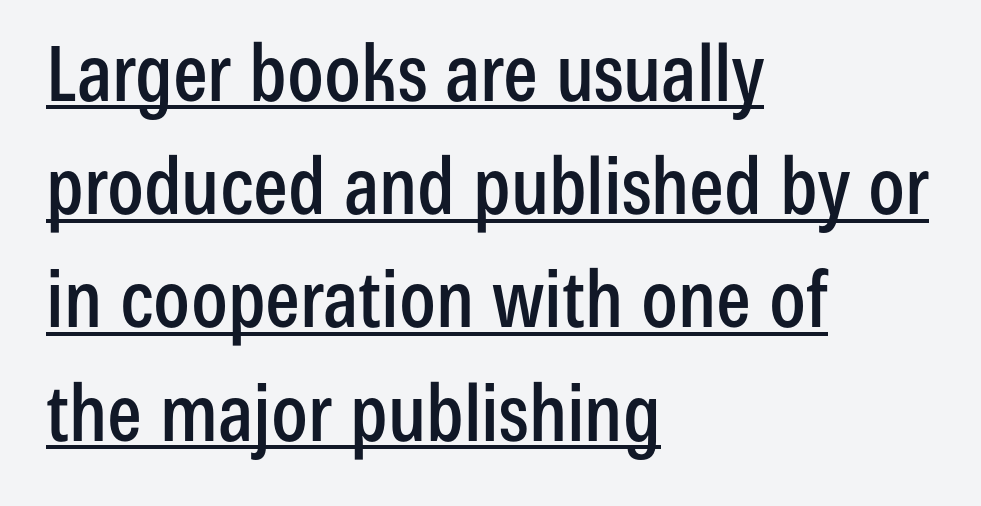
The image shows 77 px condensed sans-serif type, upright; set left-aligned, normal line spacing (1.47x), normal letter spacing, underlined; low stroke contrast and a medium x-height.
